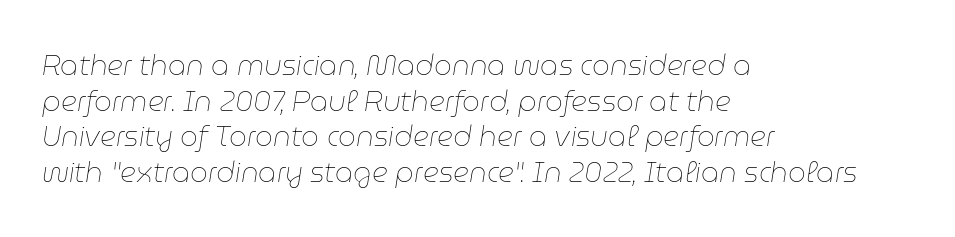
{"italic": "yes", "lean": "right", "slant_degrees": 9, "bold": "no", "weight": "thin", "width": "normal", "stroke_contrast": "low", "x_height": "medium", "monospaced": "no", "underline": "no", "align": "left", "line_spacing": "normal", "line_spacing_ratio": 1.27, "letter_spacing": "normal", "letter_spacing_em": 0.0, "glyph_px": 28}
